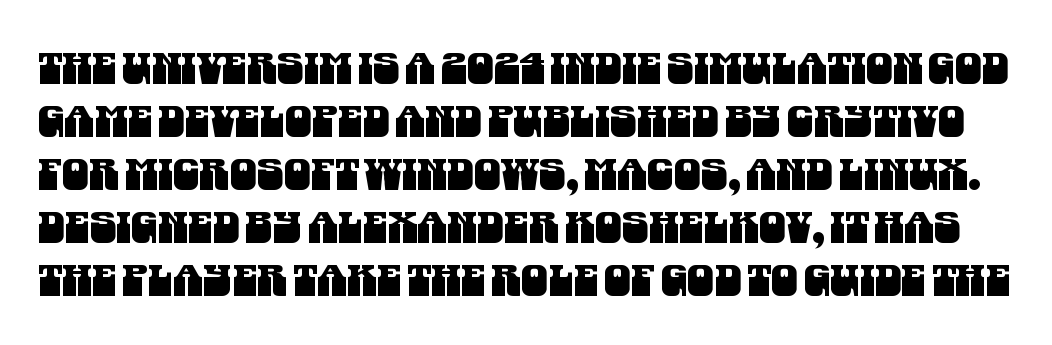
Q: Is the typeface a serif or a sans-serif typeface? A: Sans-serif.
Q: Is the text underlined? A: No.
Q: Is the spacing between letters normal or unusually wide? A: Normal.
Q: Width (condensed, normal, or wide)? A: Condensed.
Q: Stroke contrast? A: Medium.
Q: x-height? A: Large.
Q: Monospaced? A: No.
